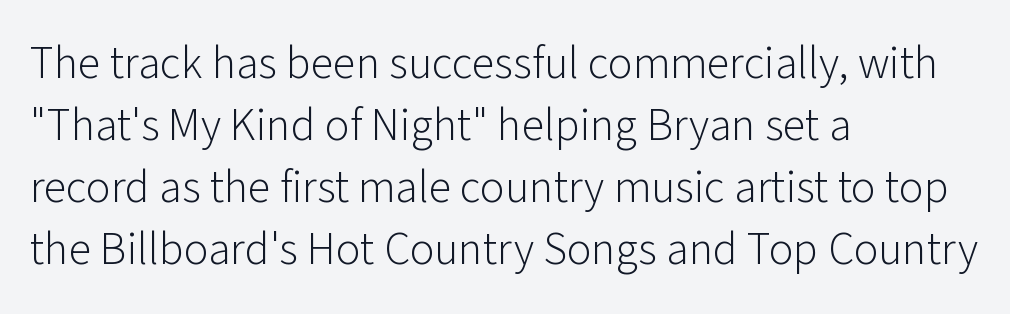
Q: Is the text bold? A: No.
Q: Is the text italic (slanted)? A: No, it is upright.
Q: Is the typeface a serif or a sans-serif typeface? A: Sans-serif.
Q: Is the text underlined? A: No.
Q: How is the paragraph aligned? A: Left-aligned.
Q: Is the spacing between letters normal or unusually wide? A: Normal.
Q: Is the spacing between lines tight, normal or loose? A: Normal.
Q: Width (condensed, normal, or wide)? A: Normal.
Q: Stroke contrast? A: Low.
Q: x-height? A: Medium.
Q: Monospaced? A: No.
